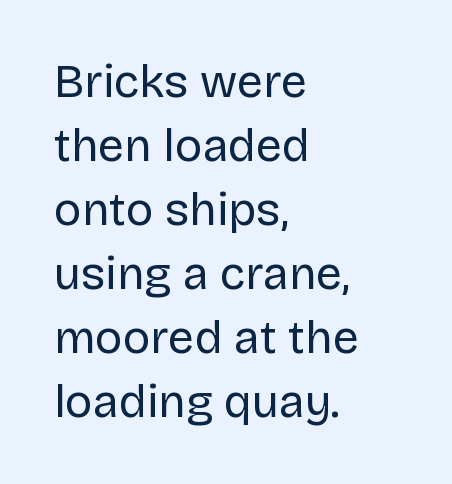
{"serif": "no", "italic": "no", "bold": "no", "weight": "regular", "width": "normal", "stroke_contrast": "low", "x_height": "large", "monospaced": "no", "underline": "no", "align": "left", "line_spacing": "normal", "line_spacing_ratio": 1.39, "letter_spacing": "normal", "letter_spacing_em": 0.0, "glyph_px": 46}
